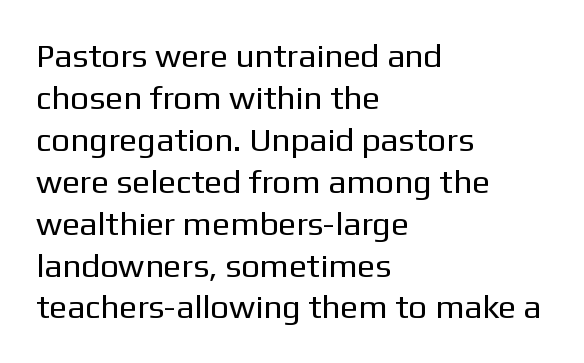
{"serif": "no", "italic": "no", "bold": "no", "weight": "regular", "width": "normal", "stroke_contrast": "low", "x_height": "medium", "monospaced": "no", "underline": "no", "align": "left", "line_spacing": "normal", "line_spacing_ratio": 1.27, "letter_spacing": "normal", "letter_spacing_em": 0.0, "glyph_px": 33}
